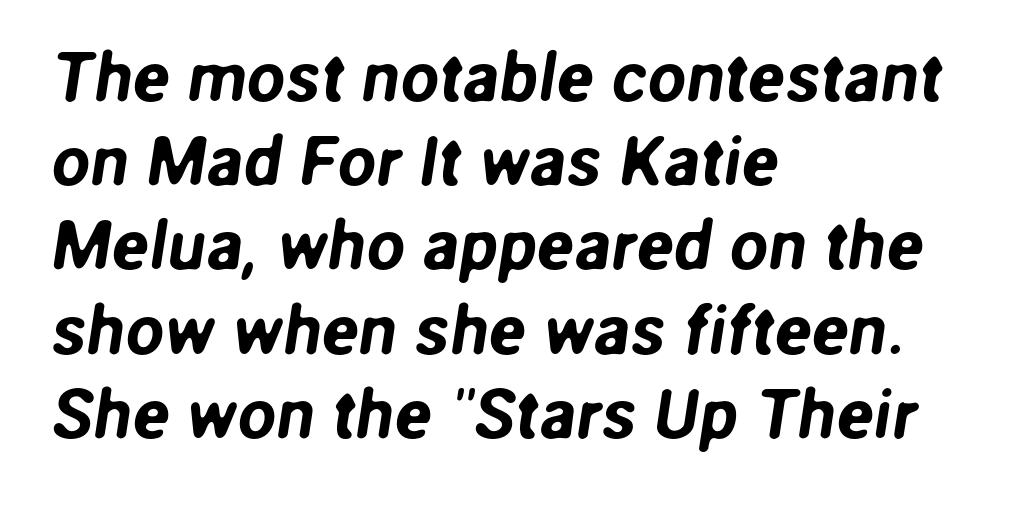
The image shows 69 px sans-serif type; set left-aligned, line spacing 1.22x, normal letter spacing, not underlined; low stroke contrast and a medium x-height.
